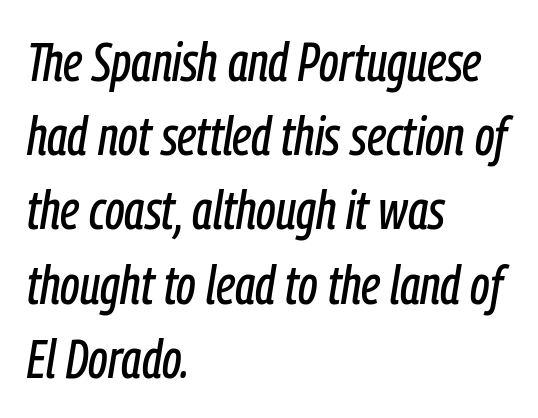
Q: Is the text italic (slanted)? A: Yes, it leans right by about 9 degrees.
Q: Is the text underlined? A: No.
Q: How is the paragraph aligned? A: Left-aligned.
Q: Is the spacing between letters normal or unusually wide? A: Normal.
Q: Is the spacing between lines tight, normal or loose? A: Normal.
Q: Width (condensed, normal, or wide)? A: Condensed.
Q: Stroke contrast? A: Low.
Q: x-height? A: Medium.
Q: Monospaced? A: No.
